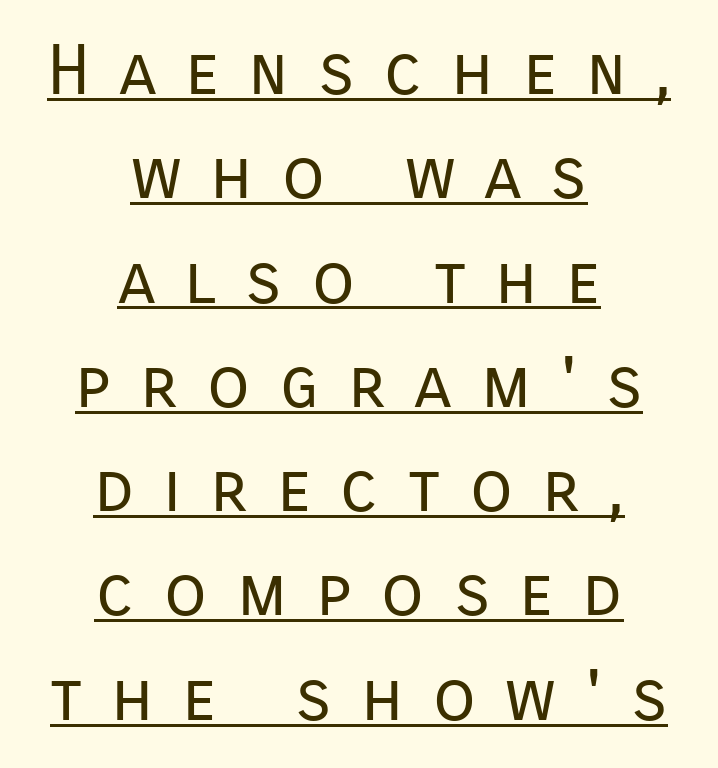
Posture: vertical. The weight tops out at a normal text grade. I'd call this a sans setting — the letters go barefoot. This sample carries an underscore along the baseline area. Observe the wide spacing: letters keep a clear distance from each other.
